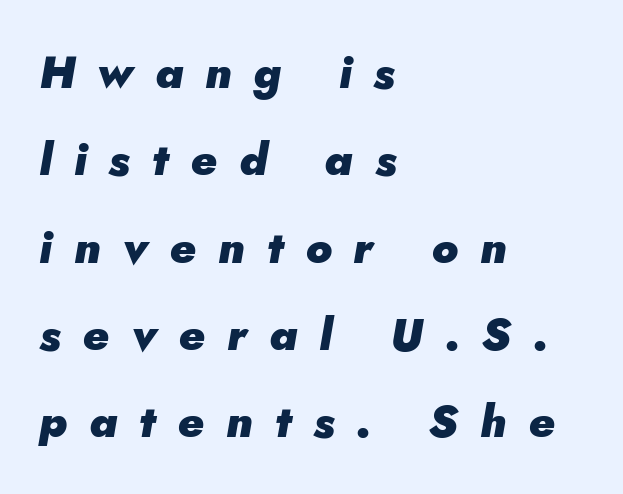
Compared with a centered layout, this one pins lines to the left instead. The vertical gap from one line to the next is large. Each glyph is drawn with heavy, bold strokes. Letter spacing: wide. Looks like regular typesetting: each glyph gets only the width it needs. Slant detected: the letters are inclined.
